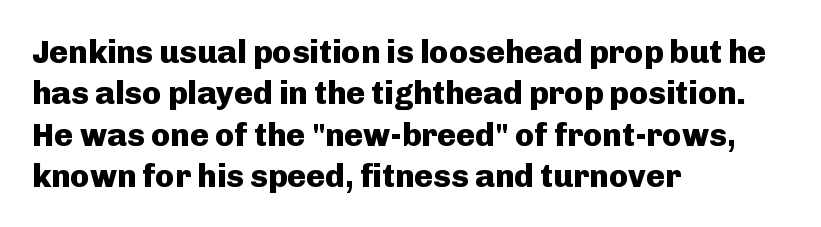
This sample uses an upright cut, with every glyph sitting square on the baseline. Font category for this specimen: sans-serif. A dark, heavy texture on the line: the type is bold. The face used here is proportionally spaced, like ordinary book or web type. Which margin do the lines hug? The left one — the right edge is uneven.
